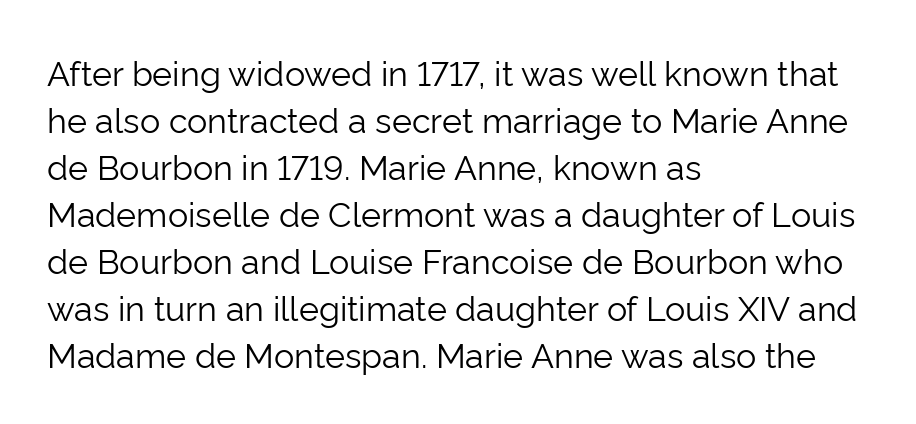
These lines are rendered in a variable-pitch font. This sample keeps an unexceptional amount of space between lines. Lines of text with bare space underneath. Serif or sans? Sans — the stroke terminals are bare.
